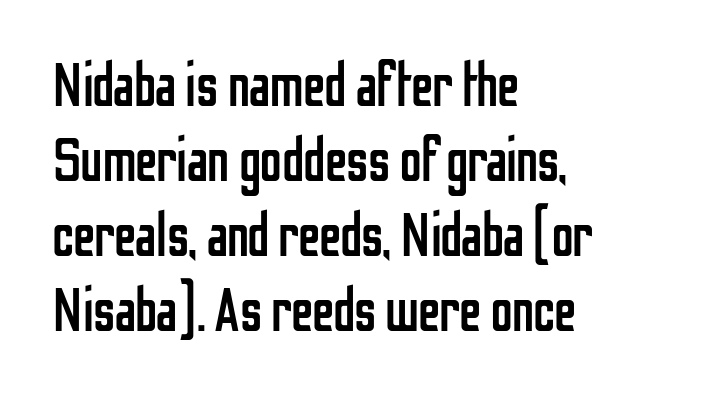
{"serif": "no", "italic": "no", "bold": "no", "weight": "regular", "width": "condensed", "stroke_contrast": "low", "x_height": "medium", "monospaced": "no", "underline": "no", "align": "left", "line_spacing_ratio": 1.21, "letter_spacing": "normal", "letter_spacing_em": 0.0, "glyph_px": 62}
